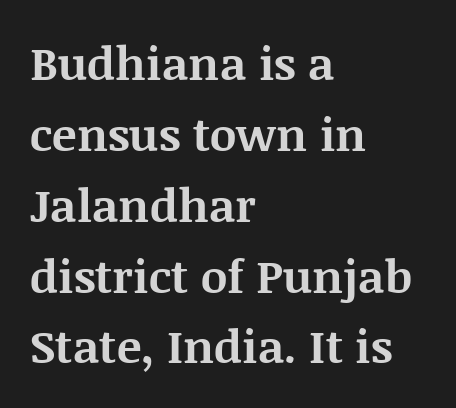
Q: Is the text bold? A: Yes.
Q: Is the text italic (slanted)? A: No, it is upright.
Q: Is the typeface a serif or a sans-serif typeface? A: Serif.
Q: Is the text underlined? A: No.
Q: How is the paragraph aligned? A: Left-aligned.
Q: Is the spacing between letters normal or unusually wide? A: Normal.
Q: Is the spacing between lines tight, normal or loose? A: Normal.
Q: Width (condensed, normal, or wide)? A: Normal.
Q: Stroke contrast? A: Medium.
Q: x-height? A: Large.
Q: Monospaced? A: No.
